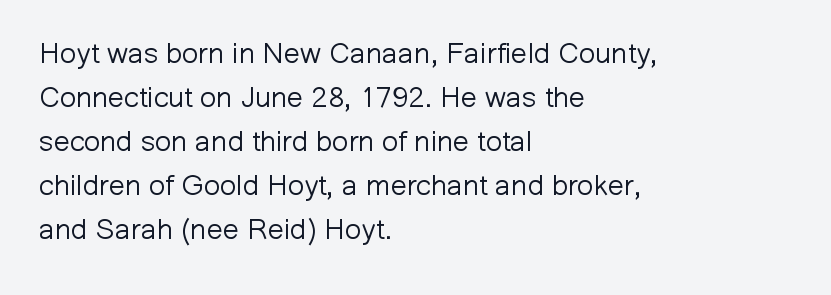
{"serif": "no", "italic": "no", "bold": "no", "weight": "light", "width": "normal", "stroke_contrast": "low", "x_height": "medium", "monospaced": "no", "underline": "no", "align": "left", "line_spacing": "normal", "line_spacing_ratio": 1.52, "letter_spacing": "normal", "letter_spacing_em": 0.0, "glyph_px": 29}
